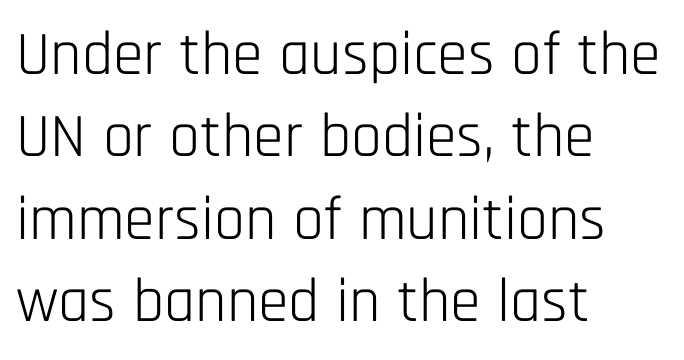
Q: Is the text bold? A: No.
Q: Is the text italic (slanted)? A: No, it is upright.
Q: Is the typeface a serif or a sans-serif typeface? A: Sans-serif.
Q: Is the text underlined? A: No.
Q: How is the paragraph aligned? A: Left-aligned.
Q: Is the spacing between letters normal or unusually wide? A: Normal.
Q: Is the spacing between lines tight, normal or loose? A: Normal.
Q: Width (condensed, normal, or wide)? A: Condensed.
Q: Stroke contrast? A: Low.
Q: x-height? A: Large.
Q: Monospaced? A: No.
